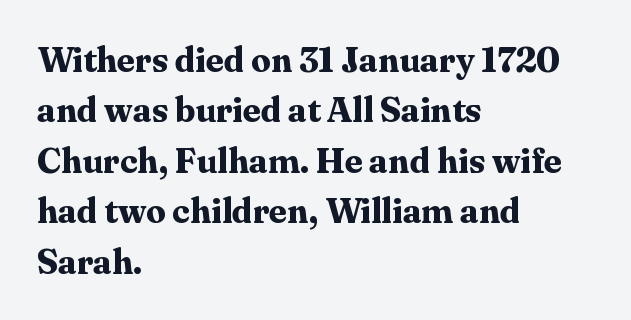
Q: Is the text bold? A: Yes.
Q: Is the text italic (slanted)? A: No, it is upright.
Q: Is the typeface a serif or a sans-serif typeface? A: Serif.
Q: Is the text underlined? A: No.
Q: How is the paragraph aligned? A: Left-aligned.
Q: Is the spacing between letters normal or unusually wide? A: Normal.
Q: Is the spacing between lines tight, normal or loose? A: Normal.
Q: Width (condensed, normal, or wide)? A: Normal.
Q: Stroke contrast? A: Medium.
Q: x-height? A: Medium.
Q: Monospaced? A: No.
